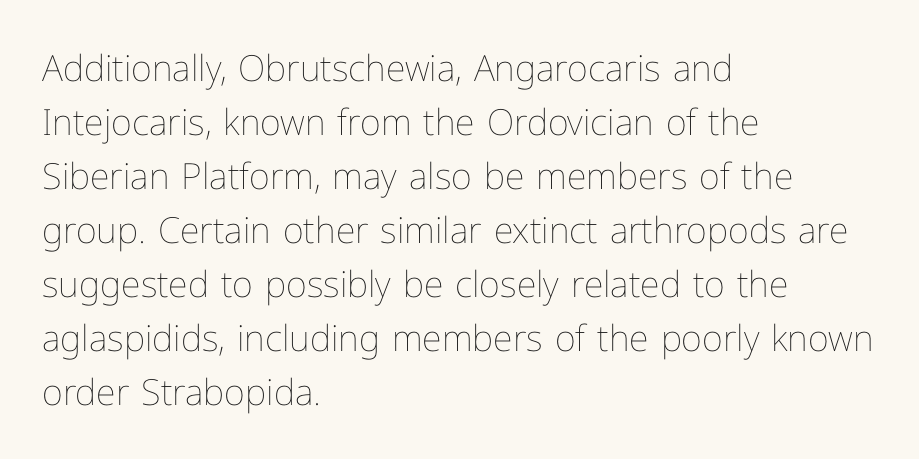
{"italic": "no", "bold": "no", "weight": "thin", "width": "normal", "stroke_contrast": "low", "x_height": "medium", "monospaced": "no", "underline": "no", "align": "left", "line_spacing": "normal", "line_spacing_ratio": 1.5, "letter_spacing": "normal", "letter_spacing_em": 0.0, "glyph_px": 36}
